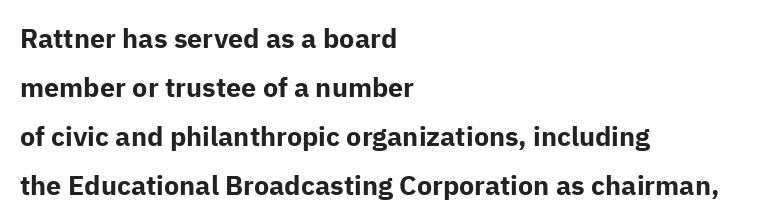
These lines are set flush left with a ragged right edge. The baseline area is clear. You could call the tracking neutral — neither tight nor loose. A typesetter would mark this as roman, not italic.
